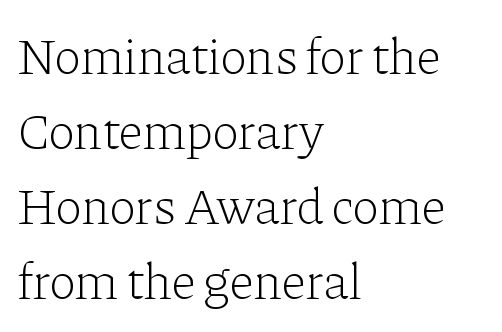
Students, note that the glyphs here touch the page at normal intervals. The face used here is seriffed, in the tradition of book romans. A student would call this left alignment; a typographer would say flush left, rag right. Summary of vertical rhythm: regular, with standard interline spacing.
